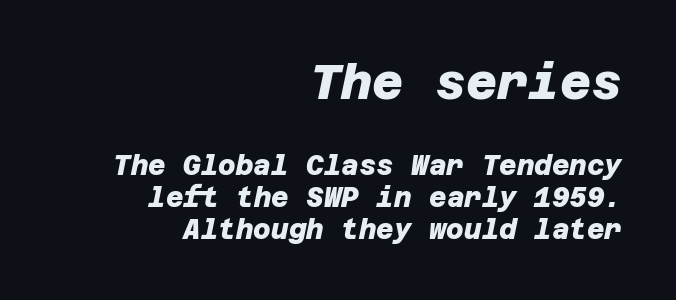
{"serif": "no", "bold": "yes", "weight": "heavy", "width": "normal", "stroke_contrast": "low", "x_height": "large", "underline": "no", "align": "right", "line_spacing_ratio": 1.18, "letter_spacing": "normal", "letter_spacing_em": 0.0, "larger_block": "first", "size_ratio": 1.78, "glyph_px": 48}
